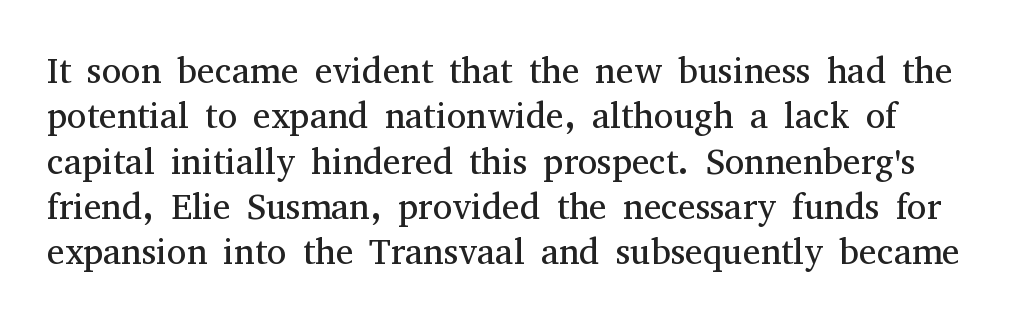
The image shows 36 px regular-weight serif type, upright; set normal line spacing (1.26x), normal letter spacing, not underlined; medium stroke contrast and a medium x-height.
